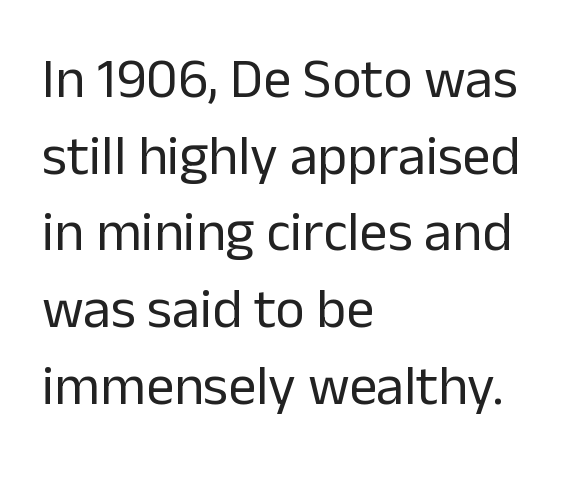
{"serif": "no", "italic": "no", "bold": "no", "weight": "regular", "width": "normal", "stroke_contrast": "low", "x_height": "medium", "monospaced": "no", "underline": "no", "align": "left", "line_spacing": "normal", "line_spacing_ratio": 1.37, "letter_spacing": "normal", "letter_spacing_em": 0.0, "glyph_px": 56}
